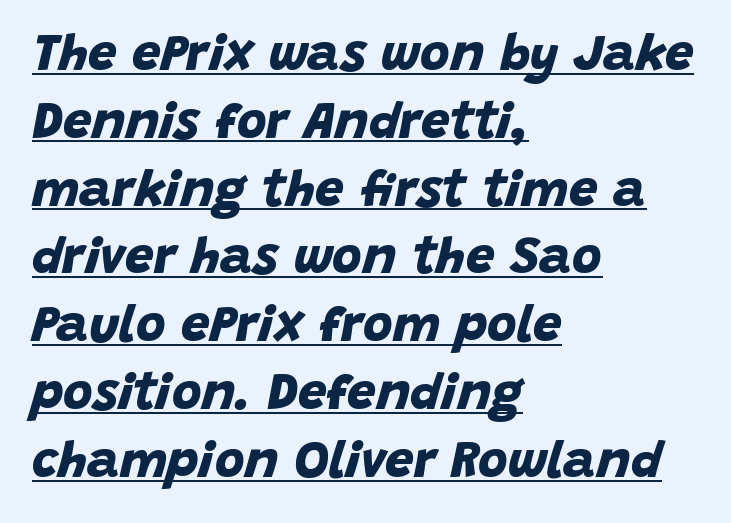
The image shows 51 px bold sans-serif type; set left-aligned, normal line spacing (1.33x), normal letter spacing, underlined; low stroke contrast and a large x-height.
